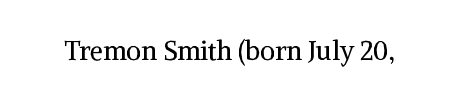
Q: Is the text bold? A: No.
Q: Is the text italic (slanted)? A: No, it is upright.
Q: Is the text underlined? A: No.
Q: Is the spacing between letters normal or unusually wide? A: Normal.
